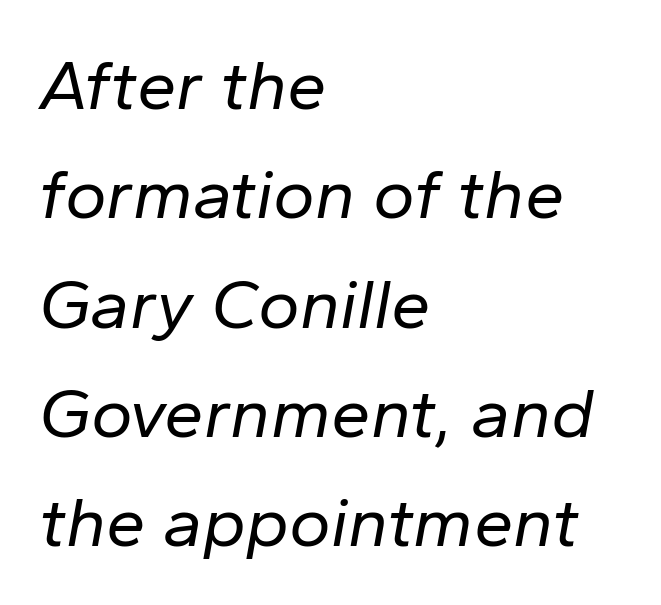
Q: Is the text bold? A: No.
Q: Is the text italic (slanted)? A: Yes, it leans right by about 10 degrees.
Q: Is the text underlined? A: No.
Q: How is the paragraph aligned? A: Left-aligned.
Q: Is the spacing between letters normal or unusually wide? A: Normal.
Q: Is the spacing between lines tight, normal or loose? A: Normal.
Q: Width (condensed, normal, or wide)? A: Normal.
Q: Stroke contrast? A: Low.
Q: x-height? A: Medium.
Q: Monospaced? A: No.
